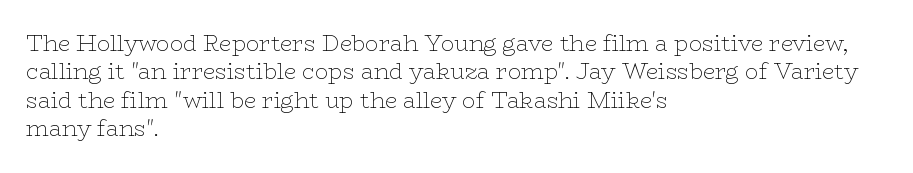
The image shows 22 px text type, upright; set left-aligned, normal line spacing (1.29x), normal letter spacing, not underlined.
